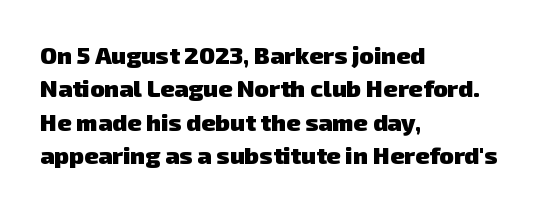
The ragged edge is on the right, which tells us the setting is flush left. Words appear dense and cohesive because spacing is normal. Honestly, there is no underline to notice here at all. Honestly, the row spacing looks completely unremarkable. These words are printed bold, with thick strokes throughout.
